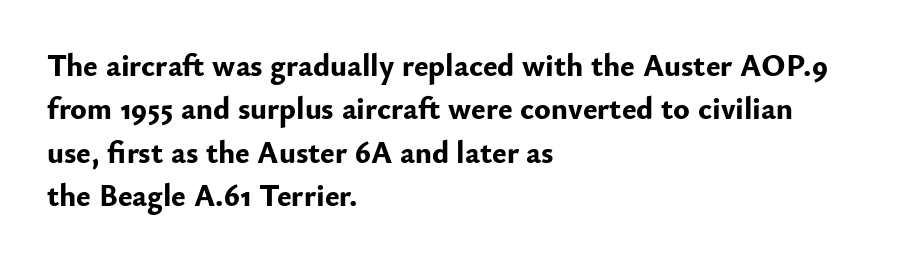
{"serif": "no", "italic": "no", "bold": "yes", "weight": "bold", "width": "normal", "stroke_contrast": "low", "x_height": "small", "monospaced": "no", "underline": "no", "align": "left", "line_spacing": "normal", "line_spacing_ratio": 1.4, "letter_spacing": "normal", "letter_spacing_em": 0.0, "glyph_px": 31}
